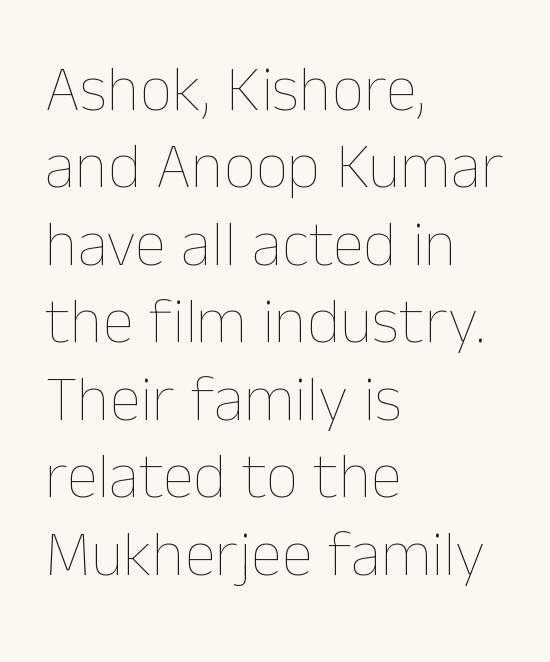
{"italic": "no", "bold": "no", "weight": "thin", "width": "normal", "stroke_contrast": "low", "x_height": "medium", "monospaced": "no", "underline": "no", "align": "left", "line_spacing_ratio": 1.21, "letter_spacing": "normal", "letter_spacing_em": 0.0, "glyph_px": 64}
